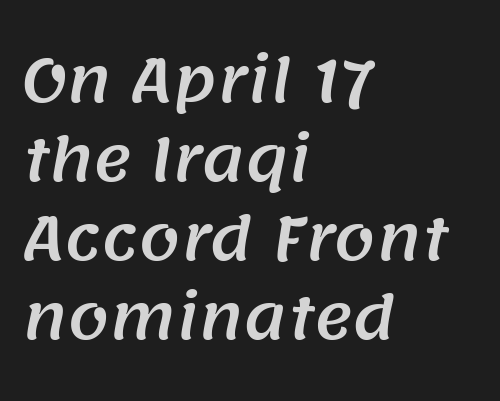
The specimen omits any rule beneath the text block's lines. The letters advance in unequal steps, a hallmark of proportional type. Words appear dense and cohesive because spacing is normal. This rendering employs a face without finishing strokes, i.e., a sans-serif. Horizontal bands of white between lines are of average thickness. Visually the block forms a straight wall on the left and a jagged coastline on the right.
